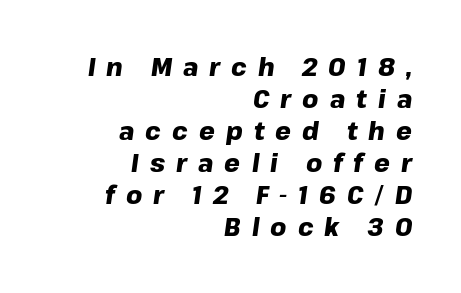
The image shows 25 px bold type, italic (leaning right); set right-aligned, normal line spacing (1.28x), unusually wide letter spacing (+0.44 em), not underlined.
